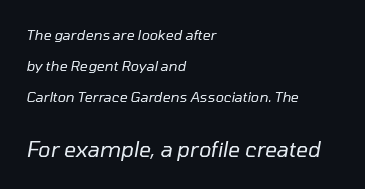
Q: Is the text bold? A: No.
Q: Is the text italic (slanted)? A: Yes, it leans right by about 10 degrees.
Q: Is the text underlined? A: No.
Q: How is the paragraph aligned? A: Left-aligned.
Q: Is the spacing between letters normal or unusually wide? A: Normal.
Q: Is the spacing between lines tight, normal or loose? A: Loose.
Q: Which block of text is set in a larger size, the first (top) or the second (bottom)? A: The second (bottom) one.
